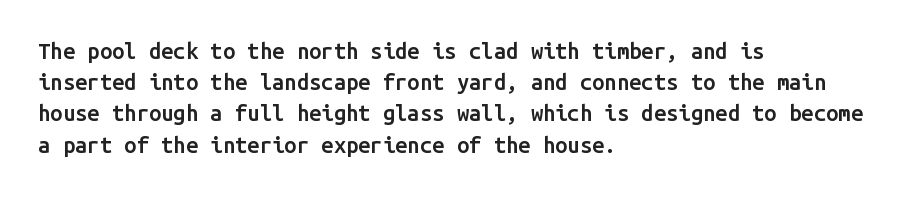
This is moderately heavy type, rendered in semibold. No extra tracking has been applied to these lines. Alignment: flush left. Leading matches the norm, producing a regular column.
